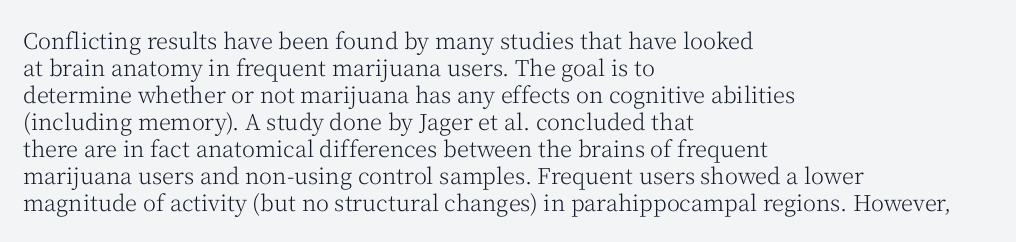
The image shows 22 px text type, upright; set left-aligned, line spacing 1.23x, normal letter spacing, not underlined.
